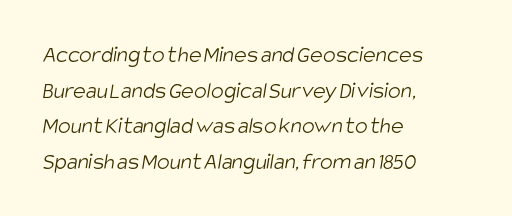
Q: Is the text bold? A: No.
Q: Is the text underlined? A: No.
Q: How is the paragraph aligned? A: Left-aligned.
Q: Is the spacing between letters normal or unusually wide? A: Normal.
Q: Is the spacing between lines tight, normal or loose? A: Normal.
